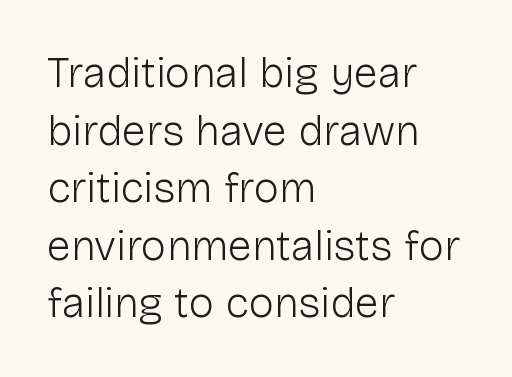
The image shows 43 px light sans-serif type, upright; set left-aligned, normal line spacing (1.34x), normal letter spacing, not underlined; low stroke contrast and a medium x-height.
